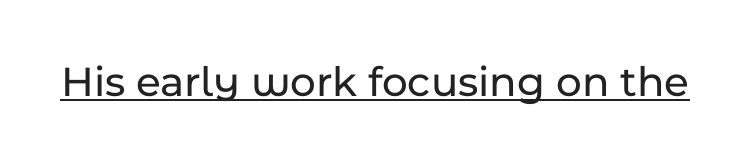
The image shows 44 px sans-serif type, upright; set normal letter spacing, underlined; low stroke contrast and a medium x-height.
